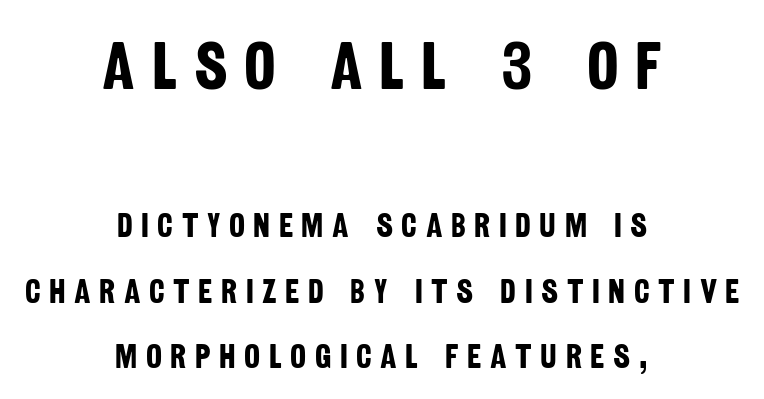
The image shows 67 px bold, condensed sans-serif type; set centered, loose line spacing (1.92x), unusually wide letter spacing (+0.25 em), not underlined; the first (top) block is 1.97x larger; low stroke contrast and a large x-height.
